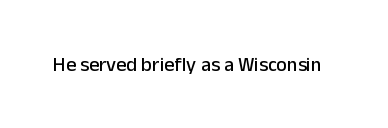
The image shows 20 px text type, upright; set normal letter spacing, not underlined.
